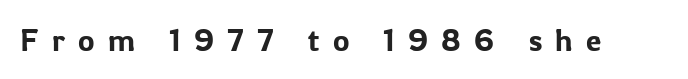
{"serif": "no", "italic": "no", "width": "normal", "stroke_contrast": "low", "x_height": "medium", "monospaced": "no", "underline": "no", "letter_spacing": "wide", "letter_spacing_em": 0.43, "glyph_px": 31}
